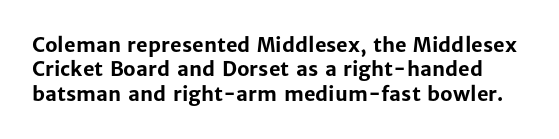
The image shows 20 px bold type, upright; set line spacing 1.22x, normal letter spacing, not underlined.
